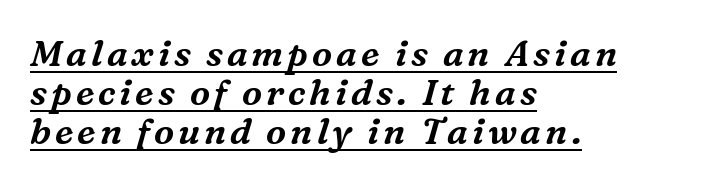
The image shows 36 px serif type, italic (leaning right); set left-aligned, tight line spacing (1.08x), underlined; medium stroke contrast and a medium x-height.
